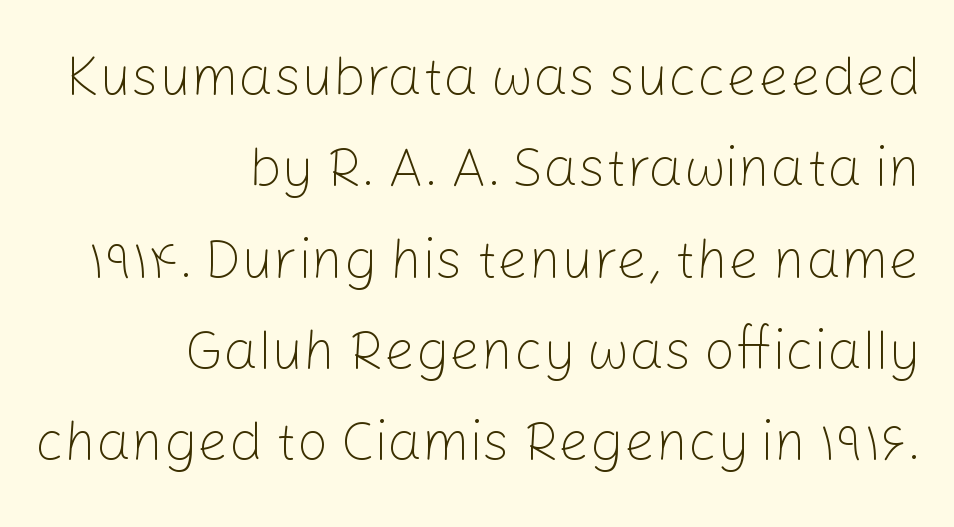
The image shows 55 px light sans-serif type, upright; set right-aligned, normal line spacing (1.66x), normal letter spacing, not underlined; low stroke contrast and a medium x-height.
